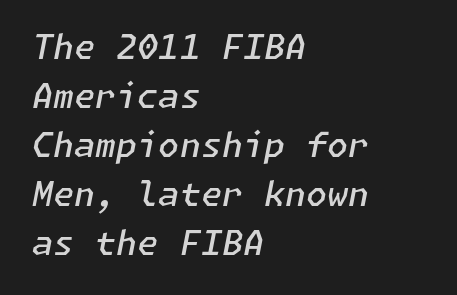
Q: Is the text bold? A: Semi-bold.
Q: Is the text italic (slanted)? A: Yes, it leans right by about 11 degrees.
Q: Is the text underlined? A: No.
Q: How is the paragraph aligned? A: Left-aligned.
Q: Is the spacing between letters normal or unusually wide? A: Normal.
Q: Is the spacing between lines tight, normal or loose? A: Normal.
Q: Width (condensed, normal, or wide)? A: Normal.
Q: Stroke contrast? A: Low.
Q: x-height? A: Medium.
